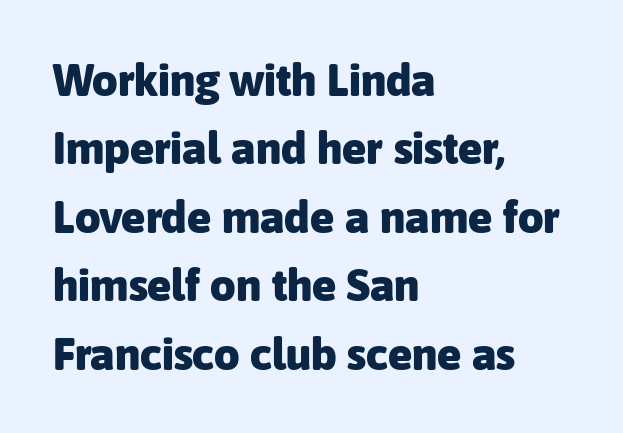
The image shows 45 px heavy sans-serif type, upright; set left-aligned, normal line spacing (1.52x), normal letter spacing, not underlined; low stroke contrast and a medium x-height.
